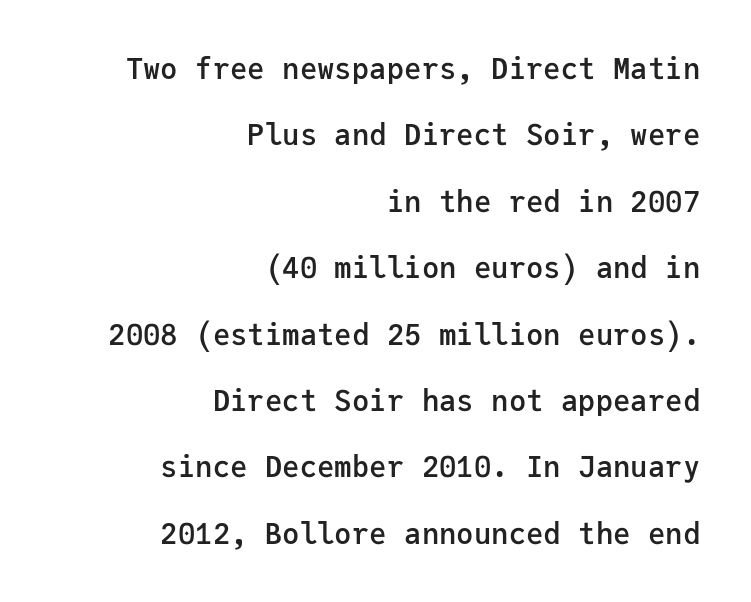
Q: Is the text bold? A: Semi-bold.
Q: Is the text italic (slanted)? A: No, it is upright.
Q: Is the typeface a serif or a sans-serif typeface? A: Sans-serif.
Q: Is the text underlined? A: No.
Q: How is the paragraph aligned? A: Right-aligned.
Q: Is the spacing between letters normal or unusually wide? A: Normal.
Q: Is the spacing between lines tight, normal or loose? A: Loose.
Q: Width (condensed, normal, or wide)? A: Normal.
Q: Stroke contrast? A: Low.
Q: x-height? A: Medium.
Q: Monospaced? A: Yes.
